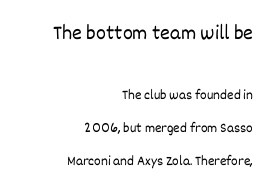
The compositor pushed each line to the right boundary. Letter spacing: default. You can tell it's not italic because the verticals are truly vertical. The letterforms sit at book weight or below. In terms of leading, this rendering errs on the spacious side.
